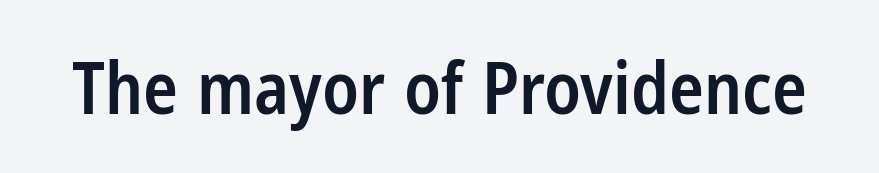
Varying glyph widths throughout — classic text-font behaviour. The space beneath each line is pristine and unruled. Letter spacing: default. Letterform terminals end flat and unadorned throughout the passage.
